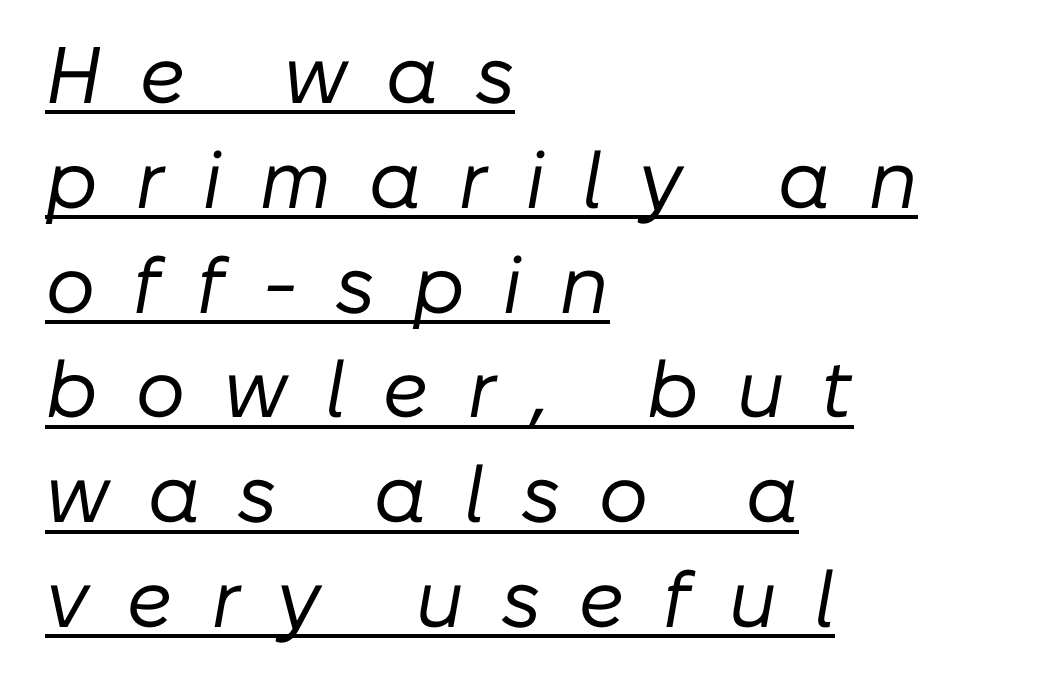
The passage shown stacks its lines at a standard gap. Students, note that the glyphs here are deliberately spaced far apart. Weight: in the light-to-regular range. Has an underline been added? It has. You can tell it's italic because the verticals aren't actually vertical.
